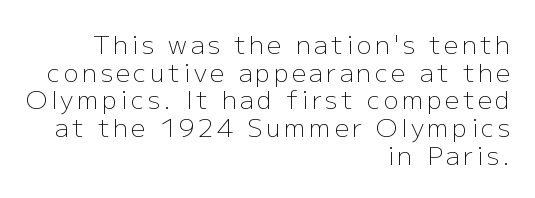
Q: Is the text bold? A: No.
Q: Is the text italic (slanted)? A: No, it is upright.
Q: Is the text underlined? A: No.
Q: How is the paragraph aligned? A: Right-aligned.
Q: Is the spacing between lines tight, normal or loose? A: Tight.
